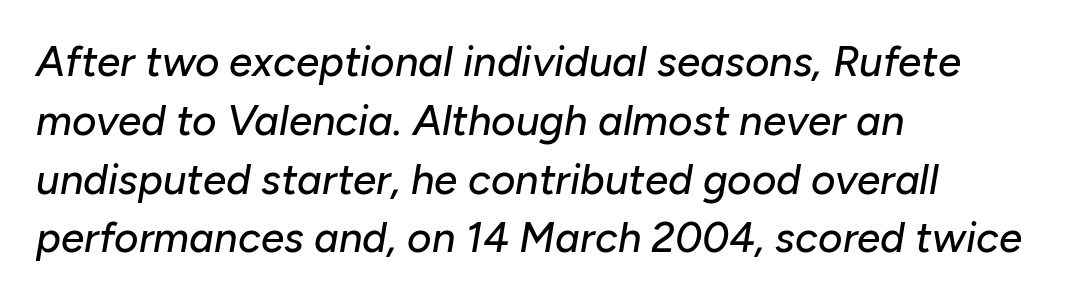
The face used here is proportionally spaced, like ordinary book or web type. The gap between lines stays unmarked. Leading matches the norm, producing a regular column. The lines in this sample share a left origin and differ only in where they stop. Posture: slanted. These lines keep a tight, regular rhythm from letter to letter.
